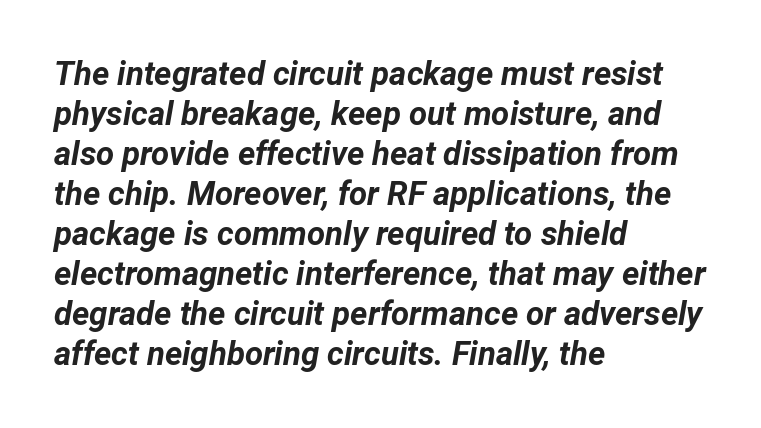
{"italic": "yes", "lean": "right", "slant_degrees": 12, "bold": "yes", "weight": "bold", "width": "normal", "stroke_contrast": "low", "x_height": "medium", "monospaced": "no", "underline": "no", "align": "left", "line_spacing_ratio": 1.21, "letter_spacing": "normal", "letter_spacing_em": 0.0, "glyph_px": 33}
